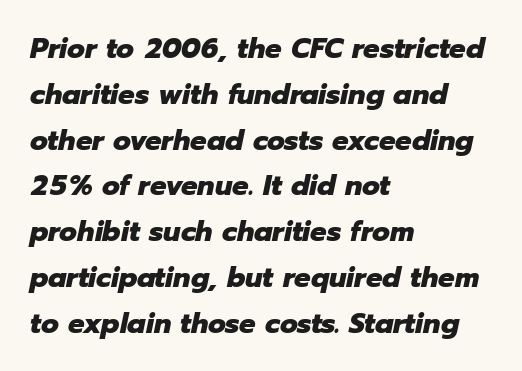
Q: Is the text bold? A: Yes.
Q: Is the text italic (slanted)? A: Yes, it leans right by about 12 degrees.
Q: Is the text underlined? A: No.
Q: How is the paragraph aligned? A: Left-aligned.
Q: Is the spacing between letters normal or unusually wide? A: Normal.
Q: Is the spacing between lines tight, normal or loose? A: Normal.
Q: Width (condensed, normal, or wide)? A: Normal.
Q: Stroke contrast? A: Low.
Q: x-height? A: Medium.
Q: Monospaced? A: No.
